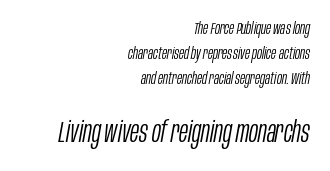
Q: Is the text bold? A: No.
Q: Is the text italic (slanted)? A: Yes, it leans right by about 10 degrees.
Q: Is the text underlined? A: No.
Q: How is the paragraph aligned? A: Right-aligned.
Q: Is the spacing between letters normal or unusually wide? A: Normal.
Q: Is the spacing between lines tight, normal or loose? A: Normal.
Q: Which block of text is set in a larger size, the first (top) or the second (bottom)? A: The second (bottom) one.
Q: Width (condensed, normal, or wide)? A: Condensed.
Q: Stroke contrast? A: Low.
Q: x-height? A: Large.
Q: Monospaced? A: No.
